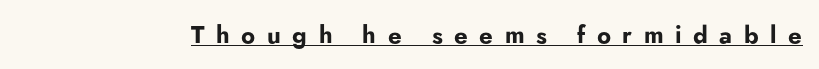
Ordinary non-slanted type is in use. Glyph-to-glyph distance is far greater than everyday printed text. The lettering is marked with a stroke running underneath it. Typesetter's note: full bold, strokes at maximum text heaviness.
